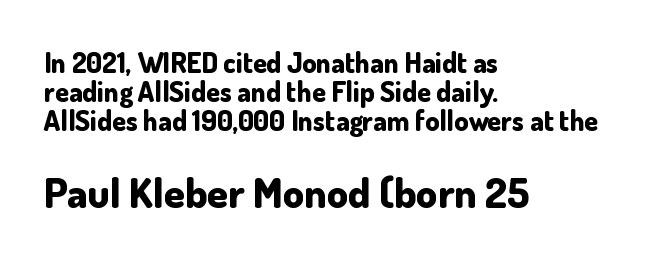
The image shows 42 px bold sans-serif type, upright; set left-aligned, tight line spacing (1.03x), normal letter spacing, not underlined; the second (bottom) block is 1.5x larger; low stroke contrast and a small x-height.
